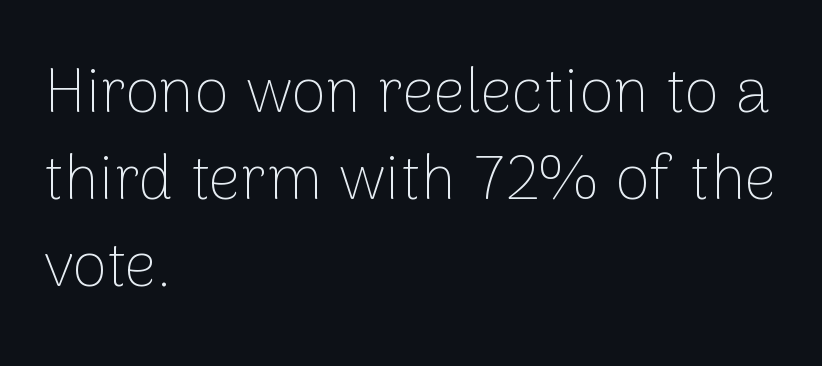
The block of text has a typical density, with ordinary space between rows. Honestly, there is no underline to notice here at all. No letter is thick-stroked: the sample isn't bold. The rendering uses natural spacing where letterforms have individual widths. The typography opts for an upright posture over an oblique one.
